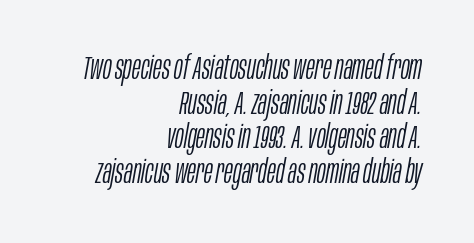
Q: Is the text bold? A: No.
Q: Is the text italic (slanted)? A: Yes, it leans right by about 10 degrees.
Q: Is the text underlined? A: No.
Q: How is the paragraph aligned? A: Right-aligned.
Q: Is the spacing between letters normal or unusually wide? A: Normal.
Q: Is the spacing between lines tight, normal or loose? A: Tight.
Q: Width (condensed, normal, or wide)? A: Condensed.
Q: Stroke contrast? A: Low.
Q: x-height? A: Large.
Q: Monospaced? A: No.
